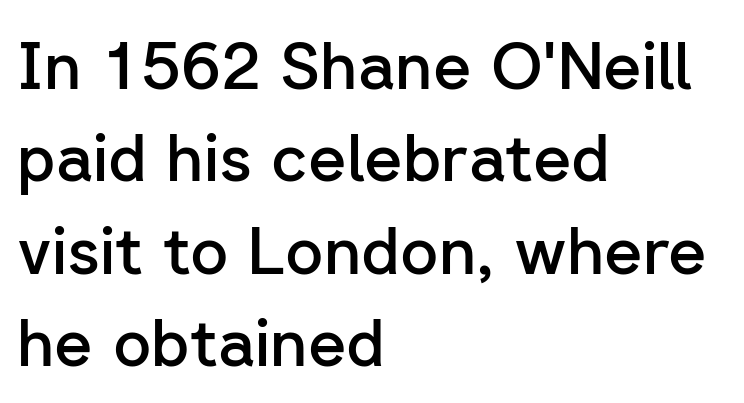
Check the space under the baseline: it is left empty. The passage shown is typed in a proportional face where columns would drift. The passage shown is typeset with a sans-serif family. The face used here is rendered with its standard letterfit. A classic flush-left, rag-right setting is used for this passage. Emphasis by weight is partial: semibold.
